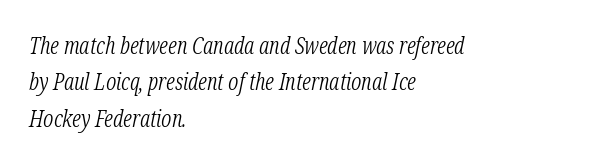
Q: Is the text bold? A: No.
Q: Is the text italic (slanted)? A: Yes, it leans right by about 12 degrees.
Q: Is the text underlined? A: No.
Q: How is the paragraph aligned? A: Left-aligned.
Q: Is the spacing between letters normal or unusually wide? A: Normal.
Q: Is the spacing between lines tight, normal or loose? A: Normal.
